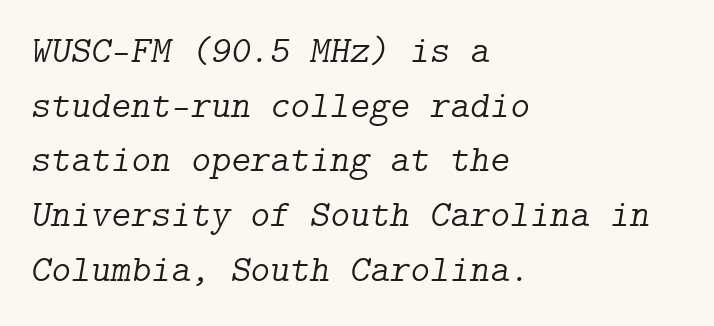
Q: Is the text bold? A: No.
Q: Is the text italic (slanted)? A: Yes, it leans right by about 9 degrees.
Q: Is the typeface a serif or a sans-serif typeface? A: Serif.
Q: Is the text underlined? A: No.
Q: How is the paragraph aligned? A: Left-aligned.
Q: Is the spacing between letters normal or unusually wide? A: Normal.
Q: Is the spacing between lines tight, normal or loose? A: Normal.
Q: Width (condensed, normal, or wide)? A: Normal.
Q: Stroke contrast? A: Low.
Q: x-height? A: Medium.
